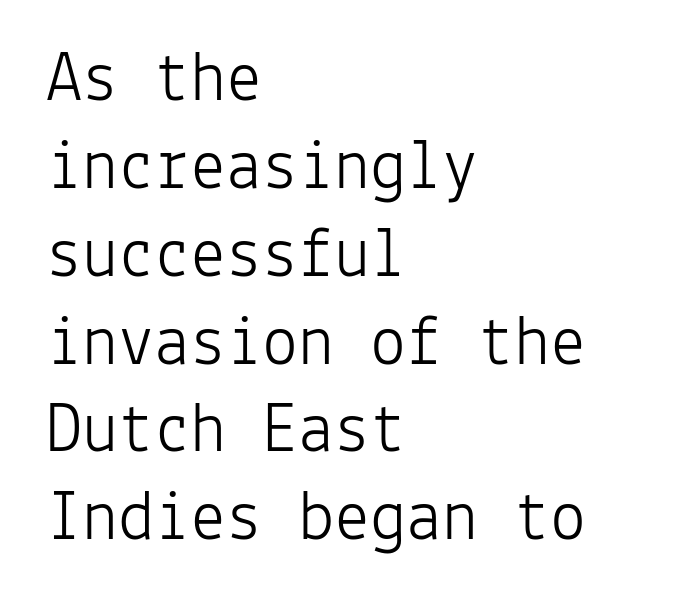
Q: Is the text bold? A: No.
Q: Is the text italic (slanted)? A: No, it is upright.
Q: Is the typeface a serif or a sans-serif typeface? A: Sans-serif.
Q: Is the text underlined? A: No.
Q: How is the paragraph aligned? A: Left-aligned.
Q: Is the spacing between letters normal or unusually wide? A: Normal.
Q: Width (condensed, normal, or wide)? A: Normal.
Q: Stroke contrast? A: Low.
Q: x-height? A: Medium.
Q: Monospaced? A: Yes.
